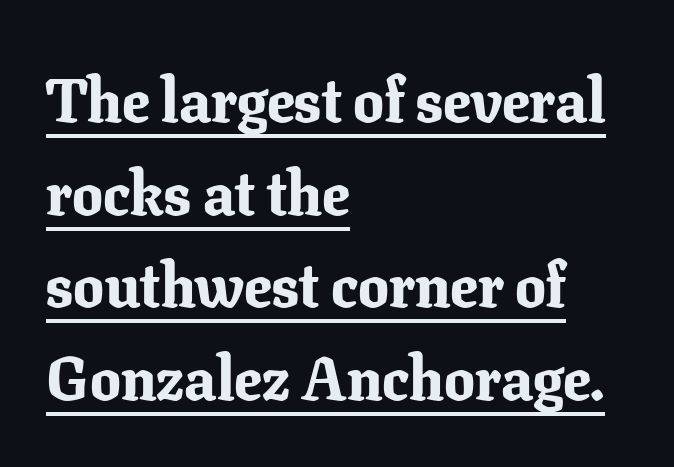
A typesetter would call this proportional, since set widths differ per character. Each new line begins a customary step beneath the previous one. Heavy-handed strokes throughout: this text is bold. In designer terms, the underline attribute is active on this setting. Nothing unusual about the tracking: characters are spaced as the font intends. Teacher's note: observe the even left margin — that is flush-left alignment.
